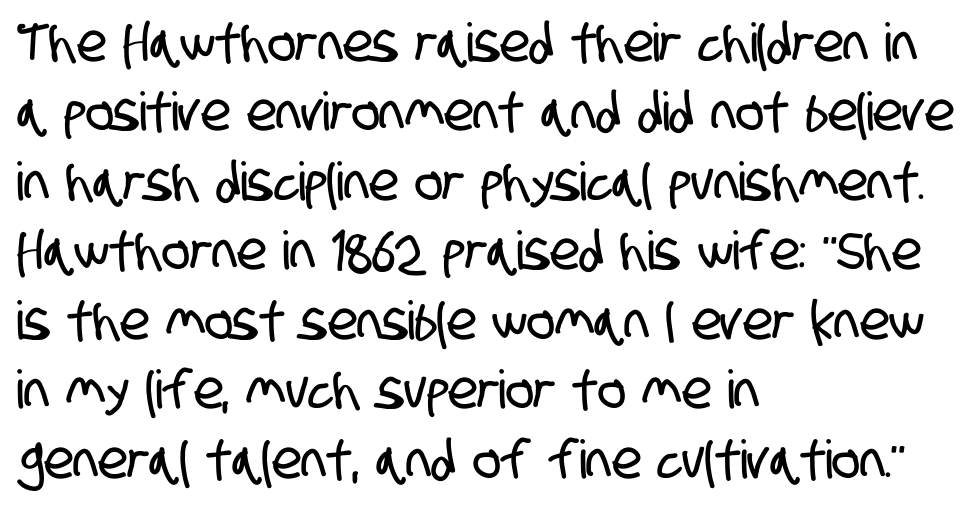
The image shows 53 px condensed sans-serif type; set left-aligned, normal line spacing (1.31x), normal letter spacing, not underlined; low stroke contrast and a large x-height.
